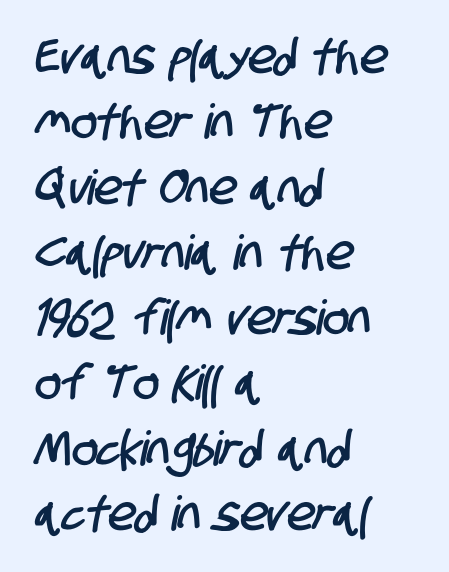
The image shows 48 px condensed sans-serif type; set left-aligned, normal line spacing (1.36x), normal letter spacing, not underlined; low stroke contrast and a large x-height.
